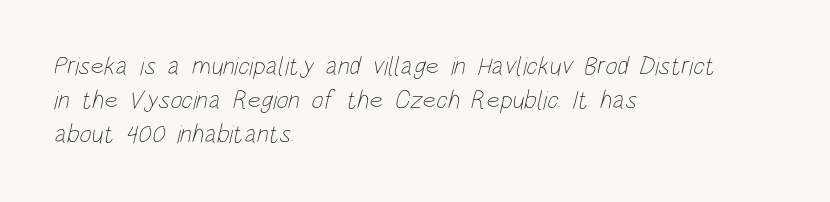
Q: Is the text bold? A: No.
Q: Is the text underlined? A: No.
Q: How is the paragraph aligned? A: Left-aligned.
Q: Is the spacing between letters normal or unusually wide? A: Normal.
Q: Is the spacing between lines tight, normal or loose? A: Normal.
